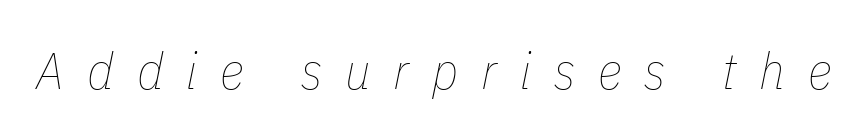
Is the type slanted? Yes — the strokes lean at a clear angle. This sample has the flowing, uneven cadence of proportional lettering. Weight: not bold — regular or lighter. Anything drawn beneath the words? Only blank space. This rendering widens character spacing well past its baseline value.
